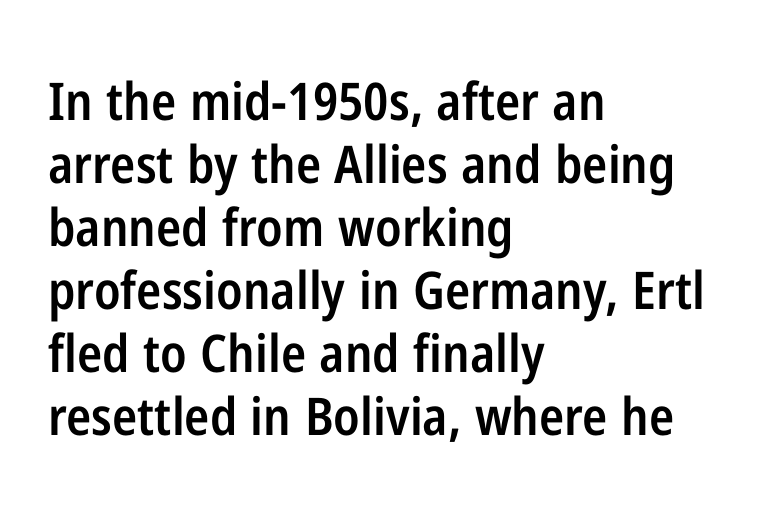
Q: Is the text bold? A: Semi-bold.
Q: Is the text italic (slanted)? A: No, it is upright.
Q: Is the typeface a serif or a sans-serif typeface? A: Sans-serif.
Q: Is the text underlined? A: No.
Q: How is the paragraph aligned? A: Left-aligned.
Q: Is the spacing between letters normal or unusually wide? A: Normal.
Q: Width (condensed, normal, or wide)? A: Condensed.
Q: Stroke contrast? A: Low.
Q: x-height? A: Medium.
Q: Monospaced? A: No.
